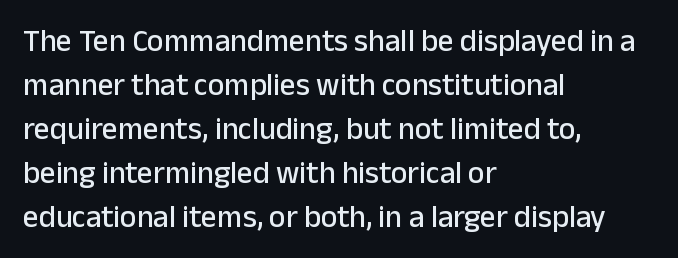
The image shows 31 px sans-serif type, upright; set left-aligned, normal line spacing (1.42x), normal letter spacing, not underlined; low stroke contrast and a medium x-height.
